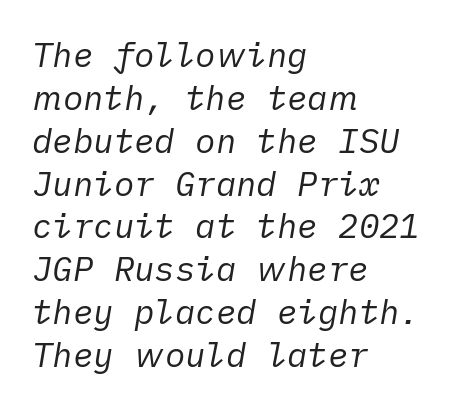
The image shows 34 px regular-weight type, italic (leaning right); set left-aligned, normal line spacing (1.26x), normal letter spacing, not underlined; low stroke contrast and a medium x-height.
